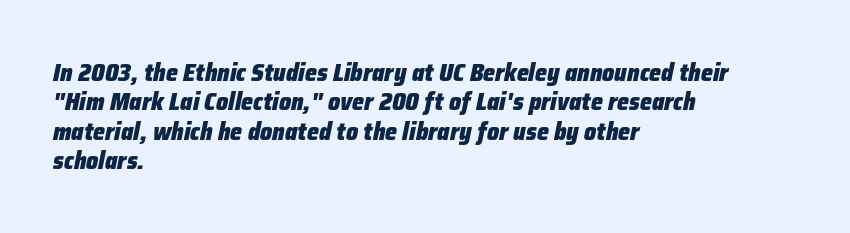
Q: Is the text bold? A: Yes.
Q: Is the text italic (slanted)? A: Yes, it leans right by about 12 degrees.
Q: Is the text underlined? A: No.
Q: How is the paragraph aligned? A: Left-aligned.
Q: Is the spacing between letters normal or unusually wide? A: Normal.
